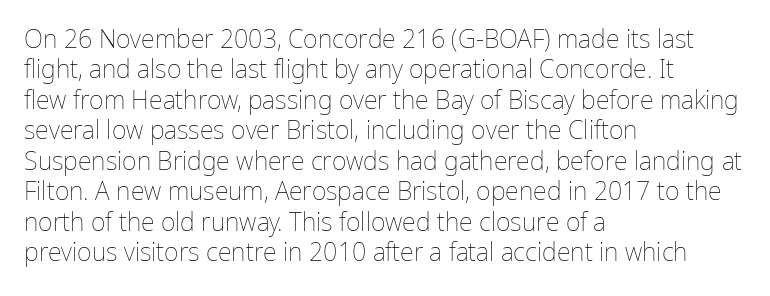
The image shows 25 px text type, upright; set left-aligned, line spacing 1.22x, normal letter spacing, not underlined.
